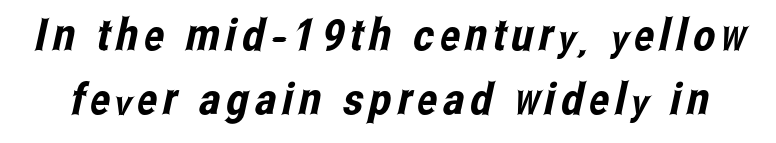
{"serif": "no", "width": "condensed", "stroke_contrast": "low", "x_height": "medium", "monospaced": "no", "underline": "no", "line_spacing": "normal", "line_spacing_ratio": 1.46, "glyph_px": 44}
